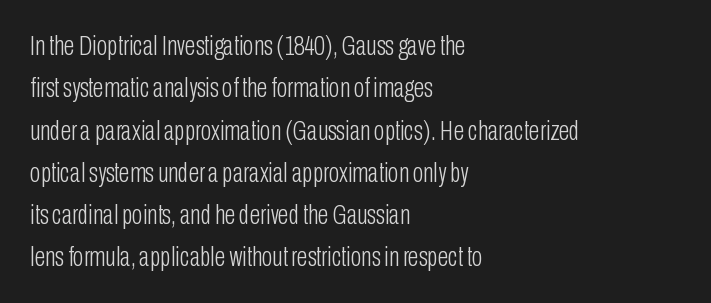
The typesetter chose a ragged-right arrangement here. The rows are spaced the way most documents space them. Rule under the text: the space is simply empty. You could call the tracking neutral — neither tight nor loose. Do the letters lean? They stand straight. This sample has the flowing, uneven cadence of proportional lettering.
